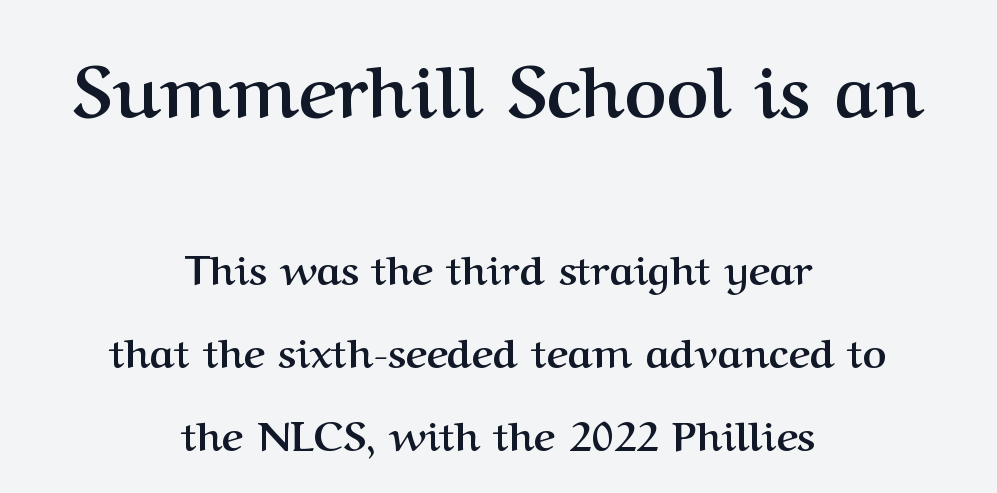
The image shows 72 px semibold serif type, upright; set centered, loose line spacing (2.03x), normal letter spacing, not underlined; the first (top) block is 1.76x larger; medium stroke contrast and a medium x-height.
